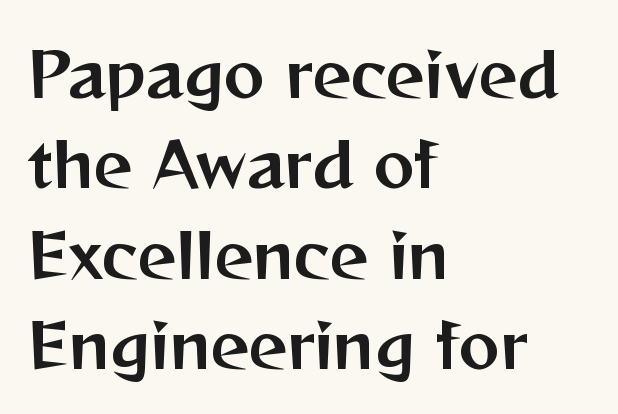
Q: Is the text italic (slanted)? A: No, it is upright.
Q: Is the typeface a serif or a sans-serif typeface? A: Sans-serif.
Q: Is the text underlined? A: No.
Q: How is the paragraph aligned? A: Left-aligned.
Q: Is the spacing between letters normal or unusually wide? A: Normal.
Q: Is the spacing between lines tight, normal or loose? A: Normal.
Q: Width (condensed, normal, or wide)? A: Normal.
Q: Stroke contrast? A: Medium.
Q: x-height? A: Medium.
Q: Monospaced? A: No.
